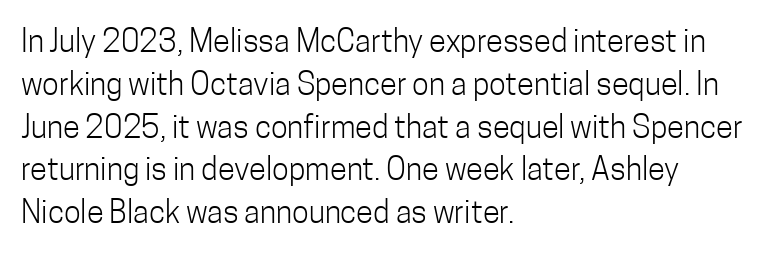
The image shows 31 px light, condensed sans-serif type, upright; set left-aligned, normal line spacing (1.38x), normal letter spacing, not underlined; low stroke contrast and a medium x-height.
